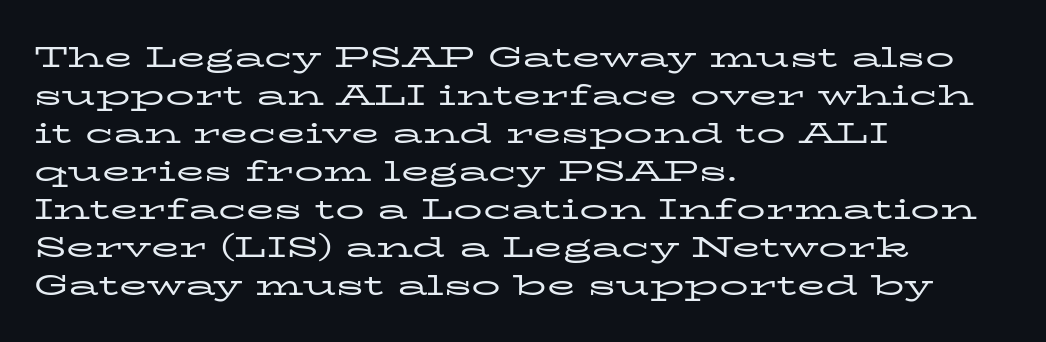
Quick note: not italic, upright. The specimen omits any rule beneath the text block's lines. Proportional: the letters do not fall into vertical columns. What's the leading like? Ordinary, nothing unusual. Old-style or modern, the face here clearly has serifs.
